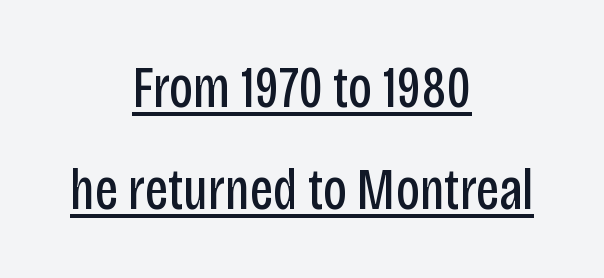
{"serif": "no", "italic": "no", "bold": "no", "weight": "regular", "width": "condensed", "stroke_contrast": "low", "x_height": "large", "monospaced": "no", "underline": "yes", "align": "center", "line_spacing_ratio": 1.73, "letter_spacing": "normal", "letter_spacing_em": 0.0, "glyph_px": 59}
